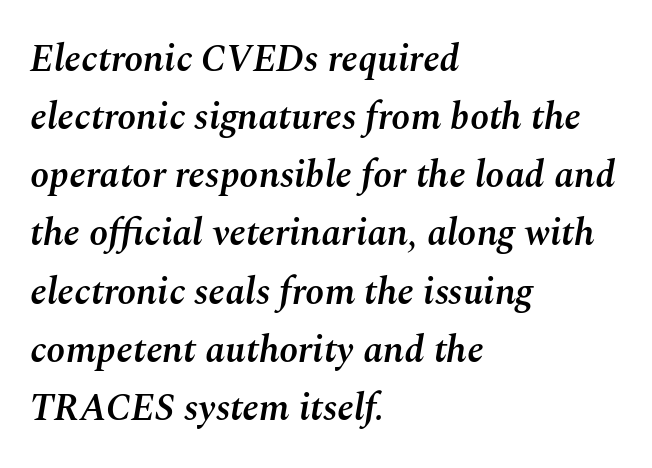
I'd describe the lettering as semibold — firm but not a full bold. One glance says typical: line gaps are just what's usual. Here the designer chose a conventional face with non-uniform glyph widths. The typography opts for an oblique posture over an upright one.
